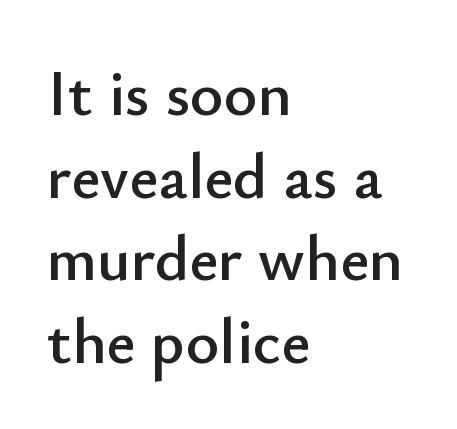
All the whitespace from short lines collects on the right. Varying glyph widths throughout — classic text-font behaviour. Does the type have serifs? No, each stem ends abruptly. Students, note that the glyphs here touch the page at normal intervals. Vertically, the passage feels balanced, rows spaced as you'd expect.
